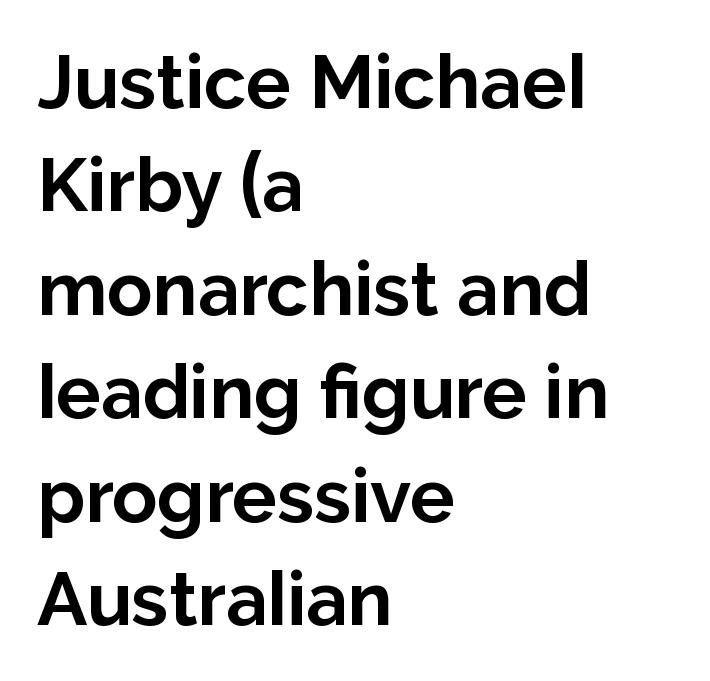
{"serif": "no", "italic": "no", "bold": "yes", "weight": "bold", "width": "normal", "stroke_contrast": "low", "x_height": "medium", "monospaced": "no", "underline": "no", "align": "left", "line_spacing": "normal", "line_spacing_ratio": 1.38, "letter_spacing": "normal", "letter_spacing_em": 0.0, "glyph_px": 75}
